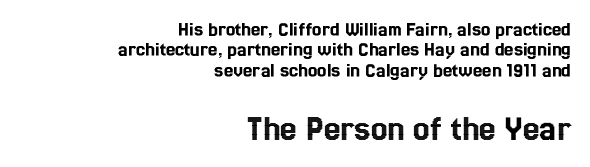
{"italic": "no", "width": "condensed", "x_height": "medium", "monospaced": "no", "underline": "no", "align": "right", "line_spacing": "tight", "line_spacing_ratio": 0.97, "letter_spacing": "normal", "letter_spacing_em": 0.0, "larger_block": "second", "size_ratio": 1.76, "glyph_px": 37}
